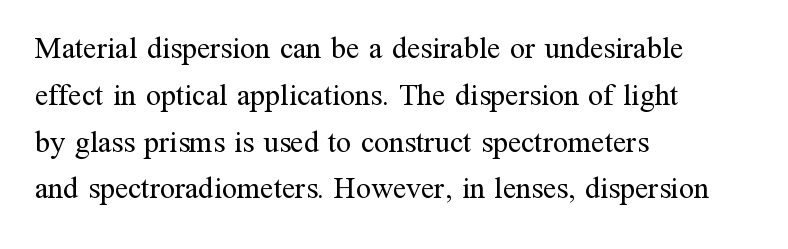
Q: Is the text bold? A: No.
Q: Is the text italic (slanted)? A: No, it is upright.
Q: Is the typeface a serif or a sans-serif typeface? A: Serif.
Q: Is the text underlined? A: No.
Q: How is the paragraph aligned? A: Left-aligned.
Q: Is the spacing between letters normal or unusually wide? A: Normal.
Q: Is the spacing between lines tight, normal or loose? A: Normal.
Q: Width (condensed, normal, or wide)? A: Normal.
Q: Stroke contrast? A: Medium.
Q: x-height? A: Medium.
Q: Monospaced? A: No.
